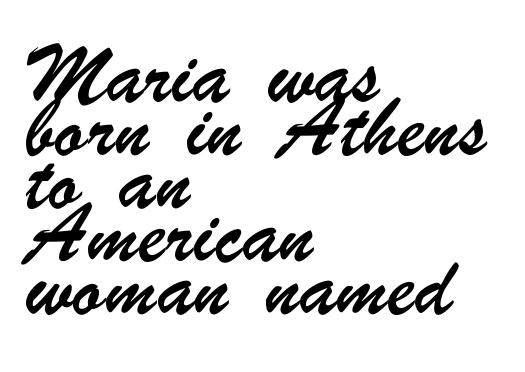
{"serif": "no", "width": "condensed", "stroke_contrast": "low", "x_height": "small", "monospaced": "no", "underline": "no", "align": "left", "line_spacing": "normal", "line_spacing_ratio": 1.43, "letter_spacing": "normal", "letter_spacing_em": 0.0, "glyph_px": 37}
